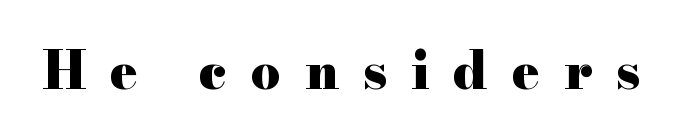
Q: Is the text bold? A: Yes.
Q: Is the text italic (slanted)? A: No, it is upright.
Q: Is the typeface a serif or a sans-serif typeface? A: Serif.
Q: Is the text underlined? A: No.
Q: Is the spacing between letters normal or unusually wide? A: Unusually wide.
Q: Width (condensed, normal, or wide)? A: Wide.
Q: Stroke contrast? A: High.
Q: x-height? A: Small.
Q: Monospaced? A: No.
